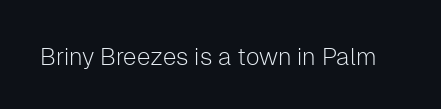
The image shows 24 px text type, upright; set normal letter spacing, not underlined.
